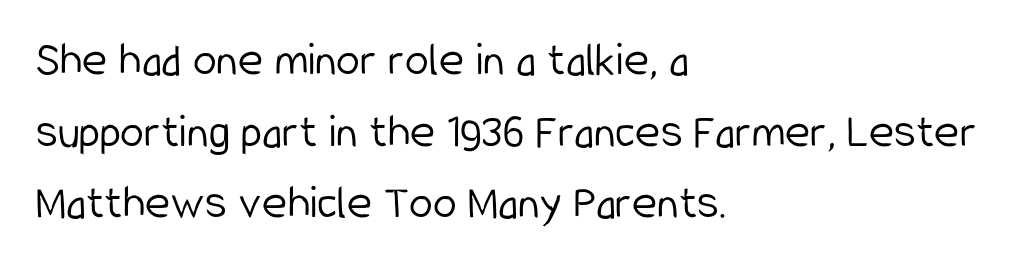
Q: Is the text bold? A: No.
Q: Is the text italic (slanted)? A: No, it is upright.
Q: Is the typeface a serif or a sans-serif typeface? A: Sans-serif.
Q: Is the text underlined? A: No.
Q: How is the paragraph aligned? A: Left-aligned.
Q: Is the spacing between letters normal or unusually wide? A: Normal.
Q: Is the spacing between lines tight, normal or loose? A: Normal.
Q: Width (condensed, normal, or wide)? A: Condensed.
Q: Stroke contrast? A: Low.
Q: x-height? A: Medium.
Q: Monospaced? A: No.
